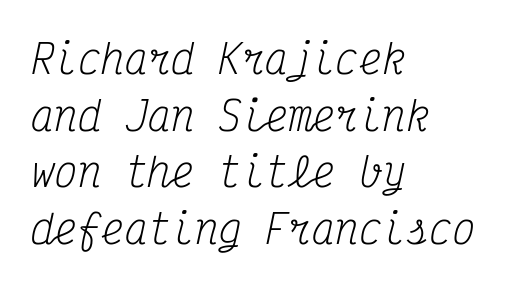
The image shows 39 px regular-weight, condensed serif type, italic (leaning right), monospaced; set left-aligned, normal line spacing (1.45x), normal letter spacing, not underlined; medium stroke contrast and a medium x-height.
